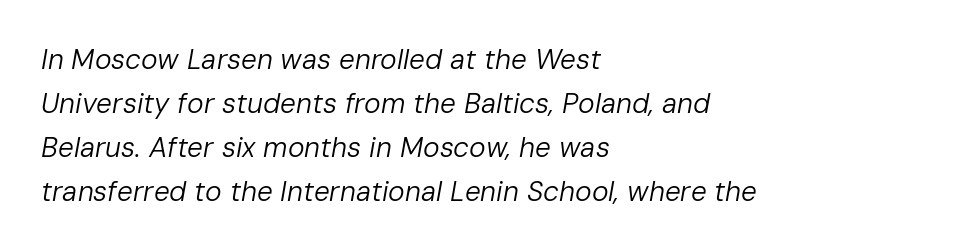
{"italic": "yes", "lean": "right", "slant_degrees": 10, "bold": "no", "weight": "regular", "width": "normal", "stroke_contrast": "low", "x_height": "medium", "monospaced": "no", "underline": "no", "align": "left", "line_spacing": "normal", "line_spacing_ratio": 1.57, "letter_spacing": "normal", "letter_spacing_em": 0.0, "glyph_px": 28}
